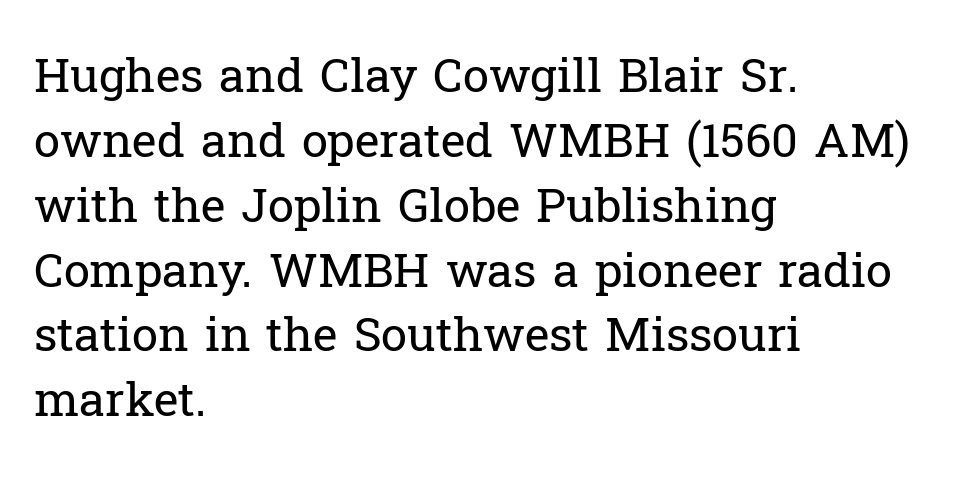
{"serif": "yes", "italic": "no", "bold": "no", "weight": "regular", "width": "normal", "stroke_contrast": "low", "x_height": "medium", "monospaced": "no", "underline": "no", "align": "left", "line_spacing": "normal", "line_spacing_ratio": 1.38, "letter_spacing": "normal", "letter_spacing_em": 0.0, "glyph_px": 47}
